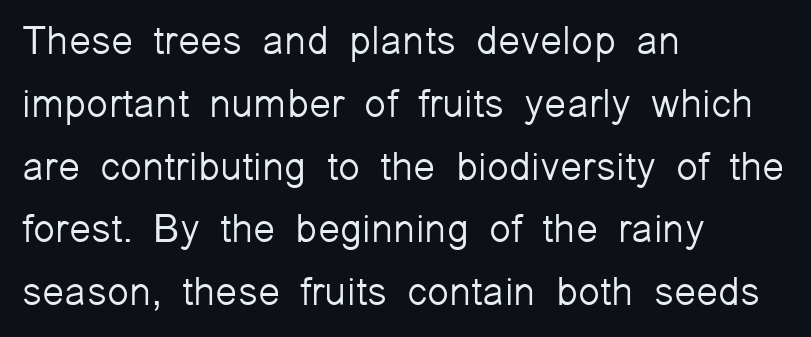
The image shows 40 px light sans-serif type, upright; set left-aligned, normal line spacing (1.57x), normal letter spacing, not underlined; low stroke contrast and a medium x-height.
